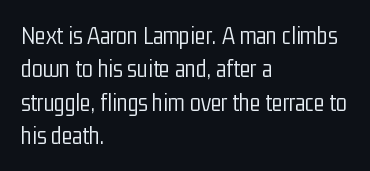
Q: Is the text bold? A: No.
Q: Is the text italic (slanted)? A: No, it is upright.
Q: Is the text underlined? A: No.
Q: How is the paragraph aligned? A: Left-aligned.
Q: Is the spacing between letters normal or unusually wide? A: Normal.
Q: Is the spacing between lines tight, normal or loose? A: Normal.
